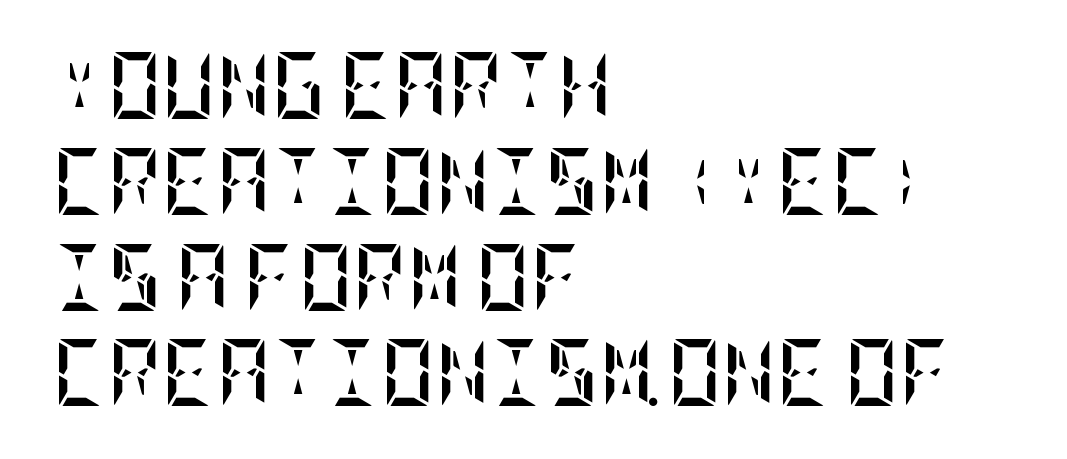
Q: Is the text bold? A: Yes.
Q: Is the text italic (slanted)? A: No, it is upright.
Q: Is the text underlined? A: No.
Q: How is the paragraph aligned? A: Left-aligned.
Q: Is the spacing between letters normal or unusually wide? A: Normal.
Q: Is the spacing between lines tight, normal or loose? A: Normal.
Q: Width (condensed, normal, or wide)? A: Condensed.
Q: Stroke contrast? A: Low.
Q: x-height? A: Large.
